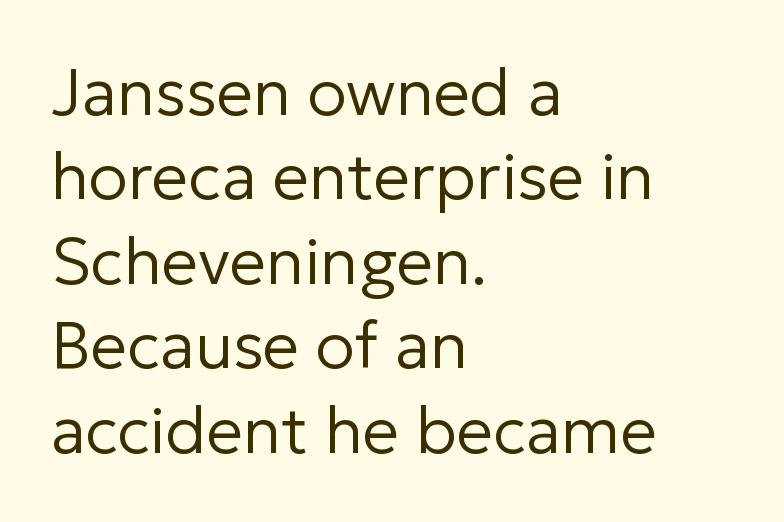
Q: Is the text bold? A: No.
Q: Is the text italic (slanted)? A: No, it is upright.
Q: Is the typeface a serif or a sans-serif typeface? A: Sans-serif.
Q: Is the text underlined? A: No.
Q: How is the paragraph aligned? A: Left-aligned.
Q: Is the spacing between letters normal or unusually wide? A: Normal.
Q: Is the spacing between lines tight, normal or loose? A: Normal.
Q: Width (condensed, normal, or wide)? A: Normal.
Q: Stroke contrast? A: Low.
Q: x-height? A: Medium.
Q: Monospaced? A: No.
